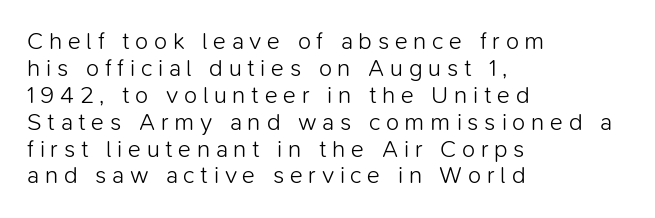
{"italic": "no", "bold": "no", "underline": "no", "align": "left", "line_spacing": "tight", "line_spacing_ratio": 1.12, "letter_spacing": "wide", "letter_spacing_em": 0.24, "glyph_px": 24}
